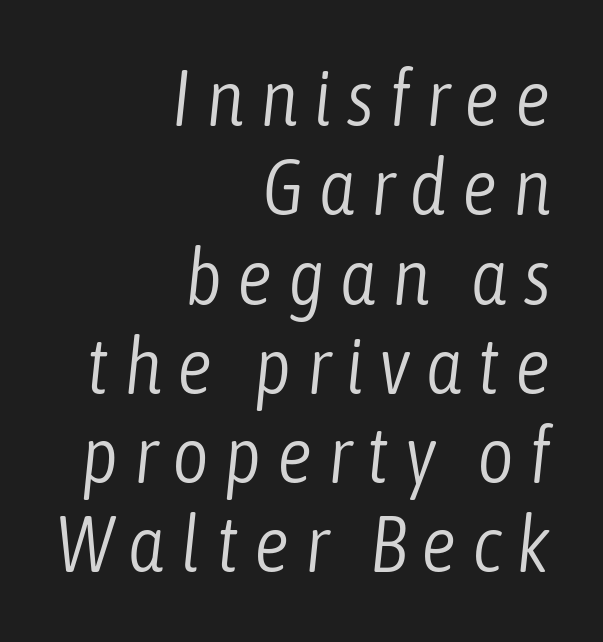
Q: Is the text bold? A: No.
Q: Is the text italic (slanted)? A: Yes, it leans right by about 6 degrees.
Q: Is the text underlined? A: No.
Q: How is the paragraph aligned? A: Right-aligned.
Q: Is the spacing between lines tight, normal or loose? A: Tight.
Q: Width (condensed, normal, or wide)? A: Condensed.
Q: Stroke contrast? A: Low.
Q: x-height? A: Medium.
Q: Monospaced? A: No.
